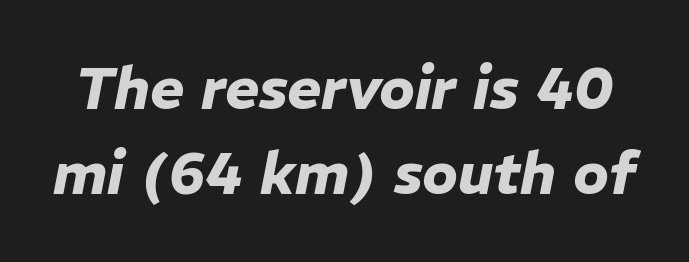
The image shows 58 px heavy type, italic (leaning right); set normal line spacing (1.46x), normal letter spacing, not underlined; low stroke contrast and a medium x-height.
